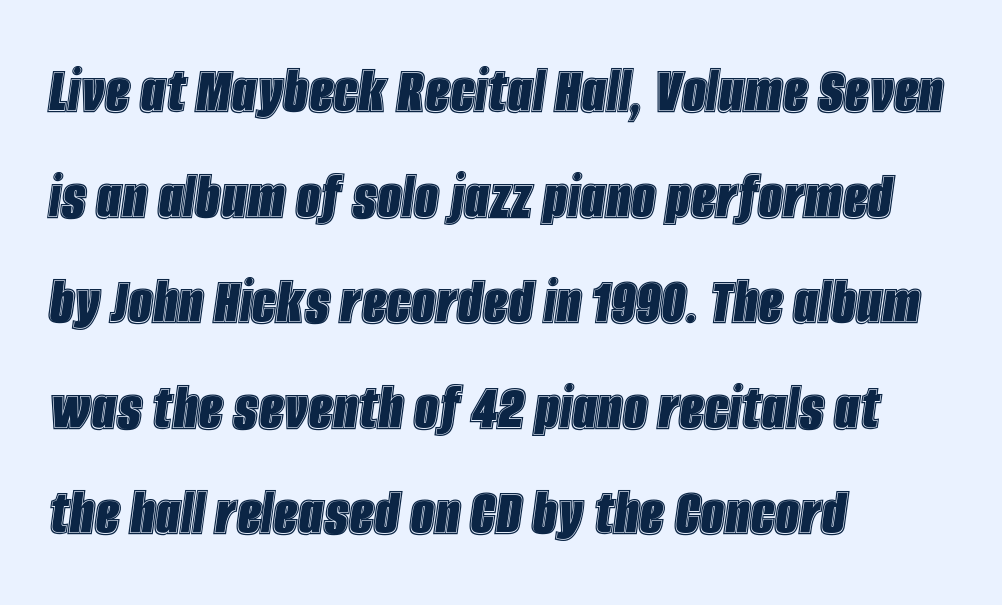
{"italic": "yes", "lean": "right", "slant_degrees": 8, "width": "condensed", "x_height": "large", "monospaced": "no", "underline": "no", "align": "left", "line_spacing": "normal", "line_spacing_ratio": 1.53, "letter_spacing": "normal", "letter_spacing_em": 0.0, "glyph_px": 69}
